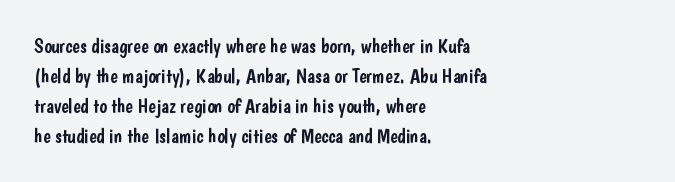
The passage shown has conventional tracking throughout. Is there much room between lines? A standard amount, neither cramped nor airy. This is the regular roman posture of the typeface. Plain, unruled lines of type. Typeset ragged right — the left edge is the straight one.
